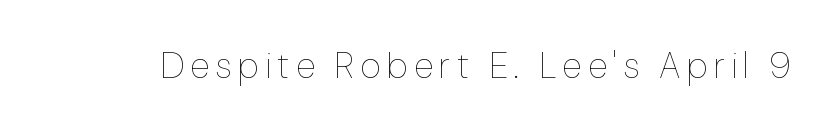
{"italic": "no", "bold": "no", "weight": "thin", "width": "normal", "stroke_contrast": "low", "x_height": "medium", "monospaced": "no", "underline": "no", "glyph_px": 36}
